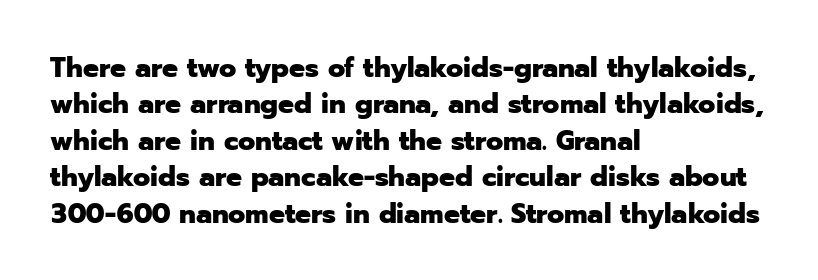
No italicization has been applied; the sample stays upright. Looks like regular typesetting: each glyph gets only the width it needs. Heavy-handed strokes throughout: this text is bold. The rag falls on the right side of this text block.
